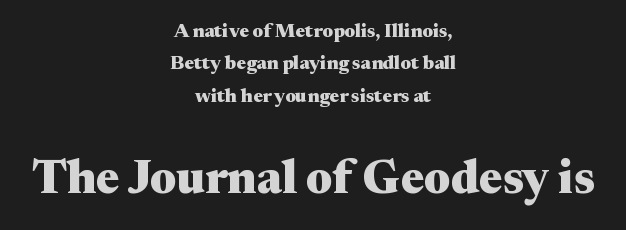
Clear beneath every line of the passage. The horizontal fit of the characters is conventional and even. Which margin do the lines hug? Neither — every line sits in the middle. Students, this is bold: see how much ink each stroke carries. Each letter keeps its own natural width here, so spacing adapts to shape.
